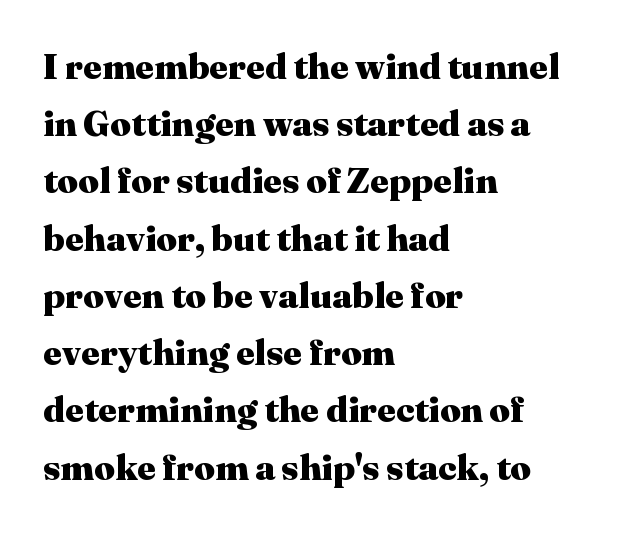
Typesetter's note: full bold, strokes at maximum text heaviness. Notice how descenders clear the ascenders below comfortably — that's standard leading. Between one letter and the next there's only the usual sliver of space. The passage shown is typed in a proportional face where columns would drift.
